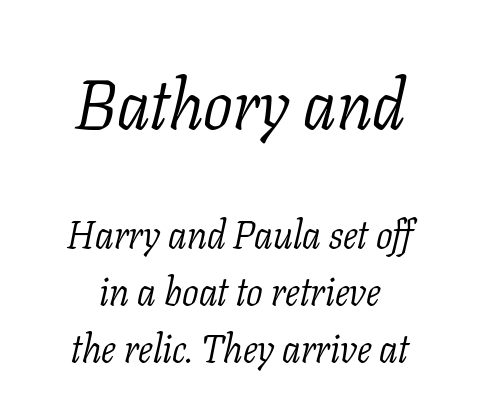
Q: Is the text bold? A: No.
Q: Is the text italic (slanted)? A: Yes, it leans right by about 11 degrees.
Q: Is the typeface a serif or a sans-serif typeface? A: Serif.
Q: Is the text underlined? A: No.
Q: How is the paragraph aligned? A: Centered.
Q: Is the spacing between letters normal or unusually wide? A: Normal.
Q: Is the spacing between lines tight, normal or loose? A: Normal.
Q: Which block of text is set in a larger size, the first (top) or the second (bottom)? A: The first (top) one.
Q: Width (condensed, normal, or wide)? A: Normal.
Q: Stroke contrast? A: Low.
Q: x-height? A: Medium.
Q: Monospaced? A: No.
